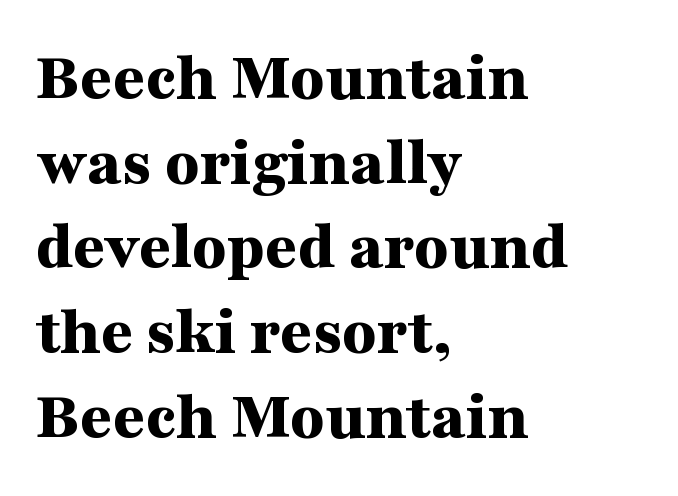
Here the designer chose a conventional face with non-uniform glyph widths. Small tapered or slab feet sit at the stroke ends, so this counts as serif. Here the glyphs are tracked normally, forming tight word shapes. This rendering uses left alignment, leaving the right contour irregular. You can tell it's not italic because the verticals are truly vertical.
